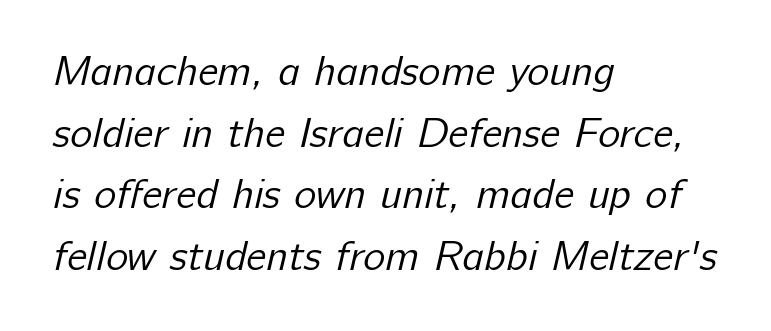
{"serif": "no", "bold": "no", "weight": "regular", "width": "normal", "stroke_contrast": "low", "x_height": "medium", "monospaced": "no", "underline": "no", "align": "left", "line_spacing": "normal", "line_spacing_ratio": 1.47, "letter_spacing": "normal", "letter_spacing_em": 0.0, "glyph_px": 42}
